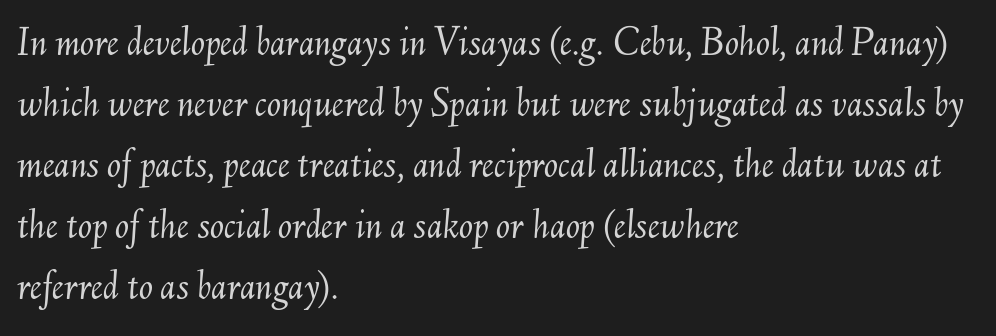
Q: Is the text bold? A: No.
Q: Is the text italic (slanted)? A: Yes, it leans right by about 6 degrees.
Q: Is the text underlined? A: No.
Q: How is the paragraph aligned? A: Left-aligned.
Q: Is the spacing between letters normal or unusually wide? A: Normal.
Q: Is the spacing between lines tight, normal or loose? A: Normal.
Q: Width (condensed, normal, or wide)? A: Normal.
Q: Stroke contrast? A: Medium.
Q: x-height? A: Small.
Q: Monospaced? A: No.
